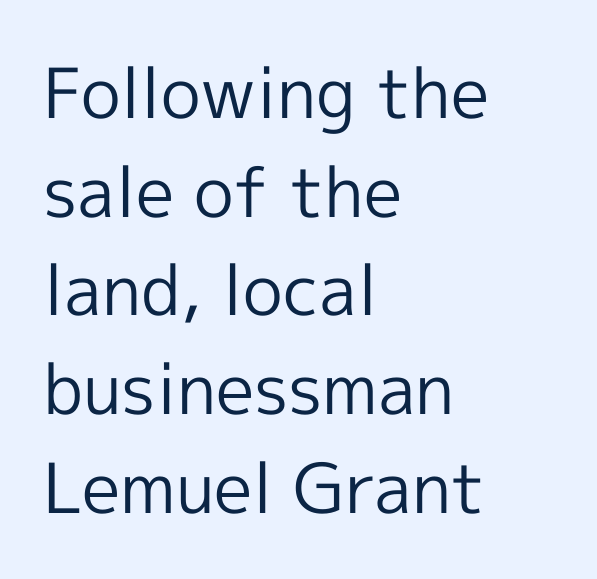
{"serif": "no", "italic": "no", "bold": "no", "weight": "regular", "width": "normal", "x_height": "medium", "monospaced": "no", "underline": "no", "align": "left", "line_spacing": "normal", "line_spacing_ratio": 1.43, "letter_spacing": "normal", "letter_spacing_em": 0.0, "glyph_px": 69}
